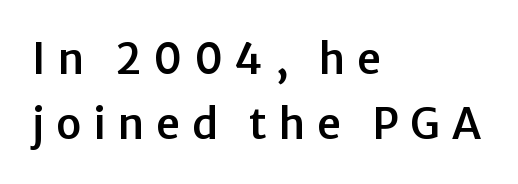
These lines are rendered in a variable-pitch font. The specimen reads as upright at a glance. Regarding serifs, this sample does without them. Rule under the text: the space is simply empty.
